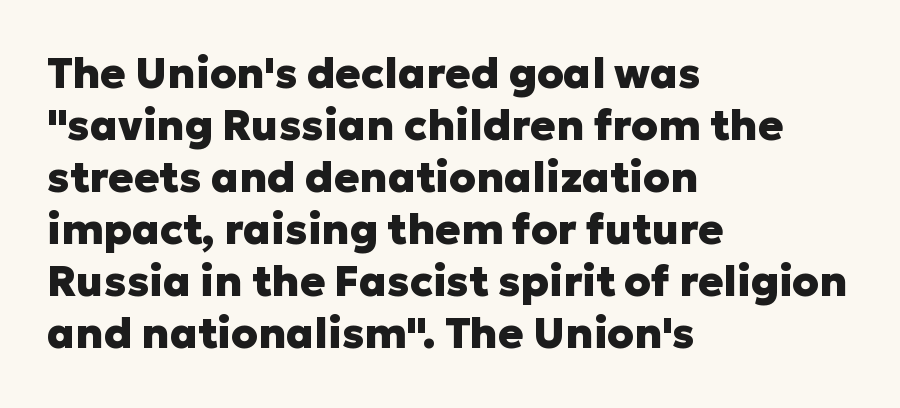
{"serif": "no", "italic": "no", "bold": "yes", "weight": "heavy", "width": "normal", "stroke_contrast": "low", "x_height": "medium", "monospaced": "no", "underline": "no", "align": "left", "line_spacing_ratio": 1.24, "letter_spacing": "normal", "letter_spacing_em": 0.0, "glyph_px": 42}
